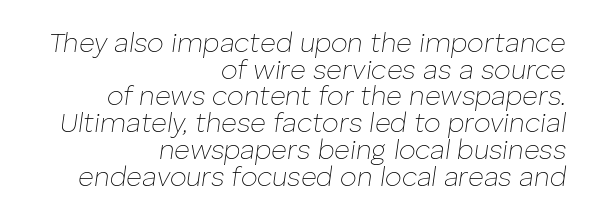
If you measured baseline to baseline, you'd find a short distance. The font is comparable to plain body text, perhaps lighter. The foot of each line stays bare and open. Is the block centered? No — it sits flush against the right margin. The type is set solid horizontally, with unmodified tracking.
